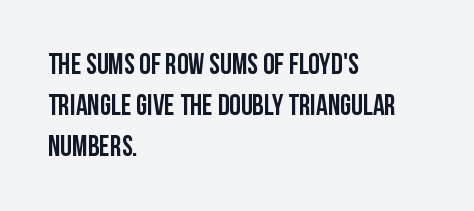
A bare baseline throughout the passage. Rendered with straight, roman letterforms. Glyph-to-glyph distance matches everyday printed text. Which margin do the lines hug? The left one — the right edge is uneven. Each new line begins a customary step beneath the previous one.
